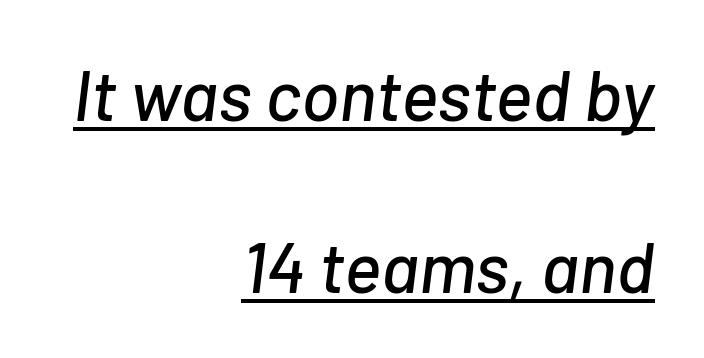
{"italic": "yes", "lean": "right", "slant_degrees": 7, "width": "normal", "stroke_contrast": "low", "x_height": "medium", "monospaced": "no", "underline": "yes", "align": "right", "line_spacing": "loose", "line_spacing_ratio": 2.42, "letter_spacing": "normal", "letter_spacing_em": 0.0, "glyph_px": 71}
